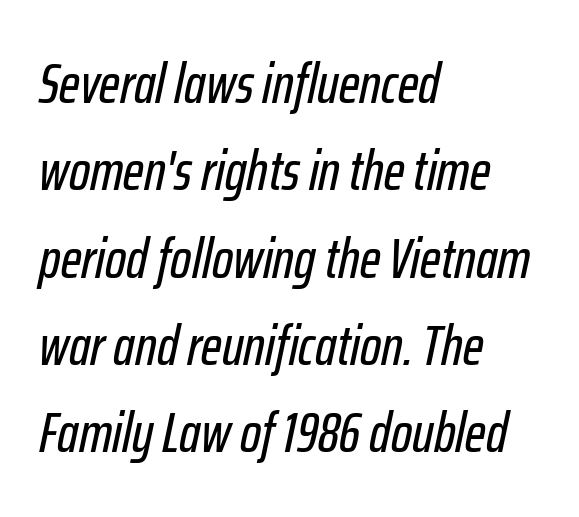
{"italic": "yes", "lean": "right", "slant_degrees": 12, "width": "condensed", "stroke_contrast": "low", "x_height": "medium", "monospaced": "no", "underline": "no", "align": "left", "line_spacing": "normal", "line_spacing_ratio": 1.56, "letter_spacing": "normal", "letter_spacing_em": 0.0, "glyph_px": 56}
